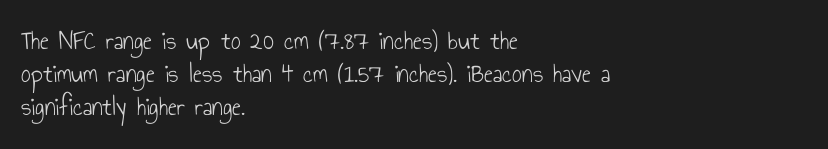
{"italic": "no", "bold": "no", "underline": "no", "align": "left", "line_spacing_ratio": 1.23, "letter_spacing": "normal", "letter_spacing_em": 0.0, "glyph_px": 27}
